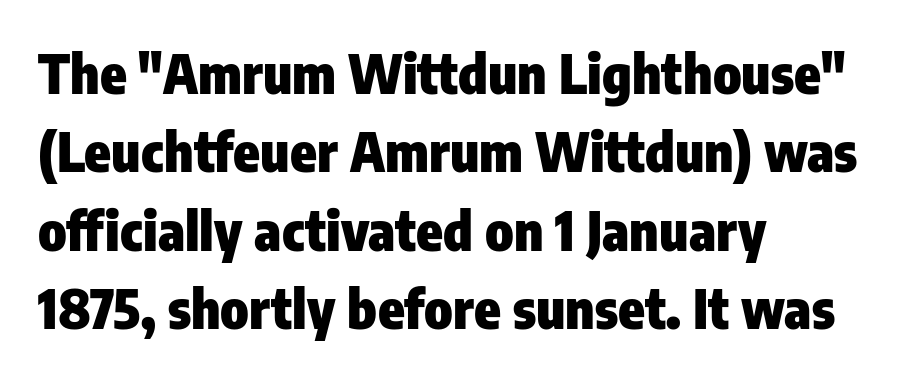
{"serif": "no", "italic": "no", "bold": "yes", "weight": "heavy", "width": "condensed", "stroke_contrast": "low", "x_height": "medium", "monospaced": "no", "underline": "no", "align": "left", "line_spacing": "normal", "line_spacing_ratio": 1.45, "letter_spacing": "normal", "letter_spacing_em": 0.0, "glyph_px": 54}
